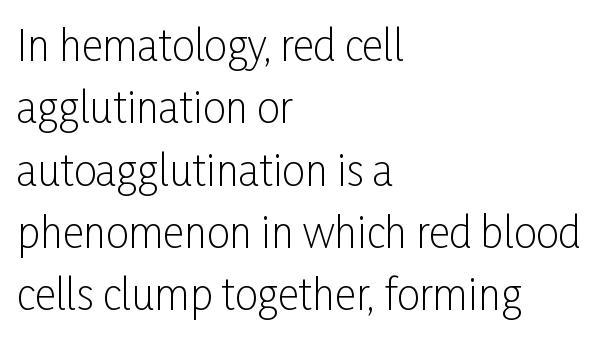
Typeset ragged right — the left edge is the straight one. Counters stay open thanks to moderate or lighter strokes. Observe the ordinary spacing: letters are neighbours, not strangers. The axis of the letterforms is exactly vertical.
